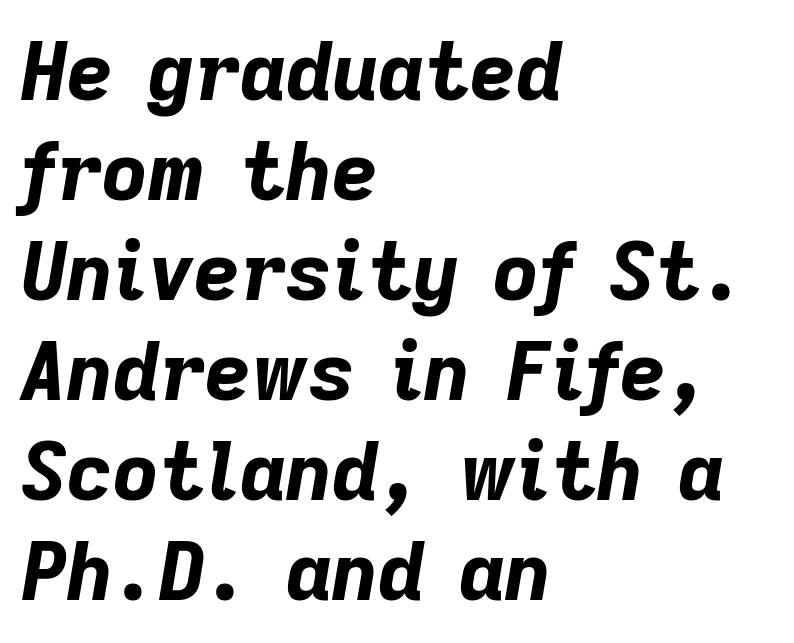
Italic: yes, the glyphs are oblique. The space directly below the letters is spotless. A typesetter would call this proportional, since set widths differ per character. The space between consecutive lines is moderate.
